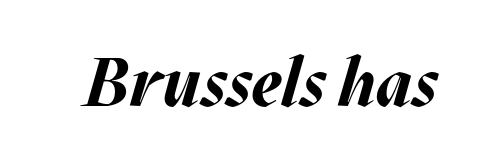
The image shows 68 px bold type, italic (leaning right); set normal letter spacing, not underlined; medium stroke contrast and a large x-height.
